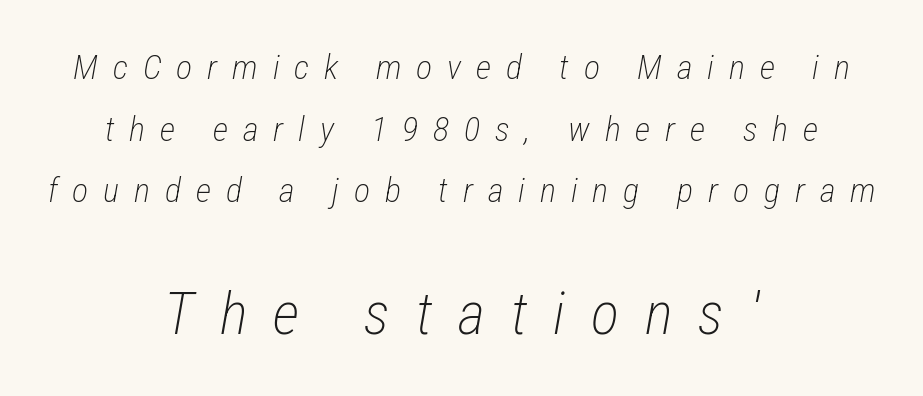
Q: Is the text bold? A: No.
Q: Is the text italic (slanted)? A: Yes, it leans right by about 12 degrees.
Q: Is the text underlined? A: No.
Q: How is the paragraph aligned? A: Centered.
Q: Is the spacing between letters normal or unusually wide? A: Unusually wide.
Q: Which block of text is set in a larger size, the first (top) or the second (bottom)? A: The second (bottom) one.
Q: Width (condensed, normal, or wide)? A: Condensed.
Q: Stroke contrast? A: Low.
Q: x-height? A: Medium.
Q: Monospaced? A: No.
